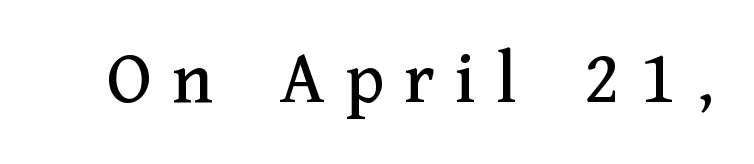
{"serif": "yes", "italic": "no", "width": "normal", "stroke_contrast": "medium", "x_height": "medium", "monospaced": "no", "underline": "no", "letter_spacing": "wide", "letter_spacing_em": 0.26, "glyph_px": 77}
